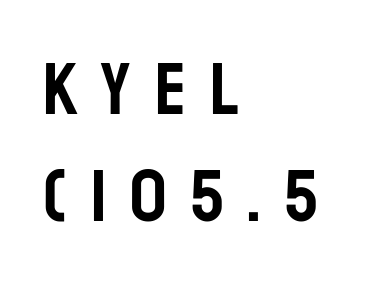
The image shows 74 px condensed sans-serif type, upright; set left-aligned, normal line spacing (1.45x), unusually wide letter spacing (+0.32 em), not underlined; low stroke contrast and a large x-height.
